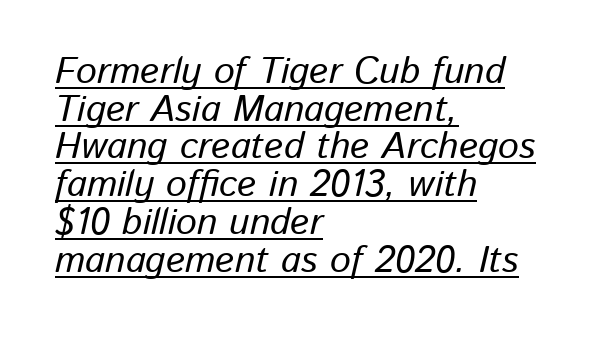
{"italic": "yes", "lean": "right", "slant_degrees": 13, "width": "normal", "stroke_contrast": "low", "x_height": "medium", "monospaced": "no", "underline": "yes", "align": "left", "line_spacing": "tight", "line_spacing_ratio": 1.02, "letter_spacing": "normal", "letter_spacing_em": 0.0, "glyph_px": 37}
